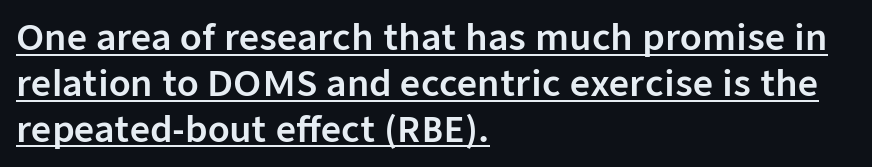
The image shows 35 px sans-serif type, upright; set left-aligned, normal line spacing (1.31x), normal letter spacing, underlined; low stroke contrast and a medium x-height.
